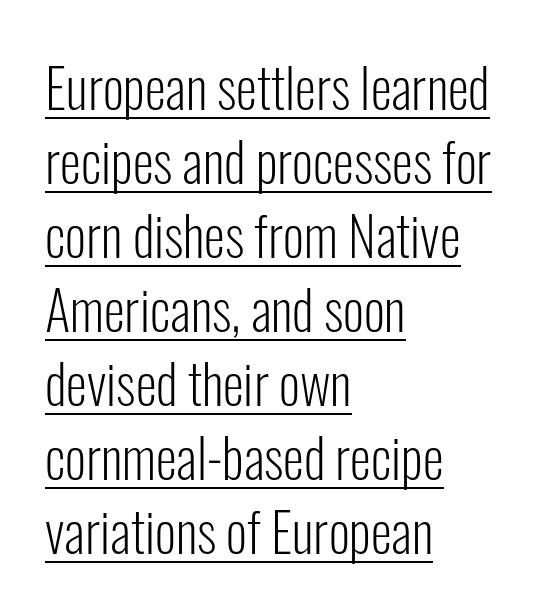
{"serif": "no", "italic": "no", "bold": "no", "weight": "light", "width": "condensed", "stroke_contrast": "low", "x_height": "medium", "monospaced": "no", "underline": "yes", "align": "left", "line_spacing": "normal", "line_spacing_ratio": 1.37, "letter_spacing": "normal", "letter_spacing_em": 0.0, "glyph_px": 54}
